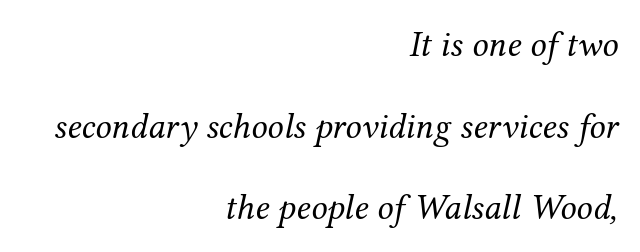
Q: Is the text bold? A: No.
Q: Is the text italic (slanted)? A: Yes, it leans right by about 12 degrees.
Q: Is the typeface a serif or a sans-serif typeface? A: Serif.
Q: Is the text underlined? A: No.
Q: How is the paragraph aligned? A: Right-aligned.
Q: Is the spacing between letters normal or unusually wide? A: Normal.
Q: Is the spacing between lines tight, normal or loose? A: Loose.
Q: Width (condensed, normal, or wide)? A: Normal.
Q: Stroke contrast? A: Medium.
Q: x-height? A: Medium.
Q: Monospaced? A: No.
